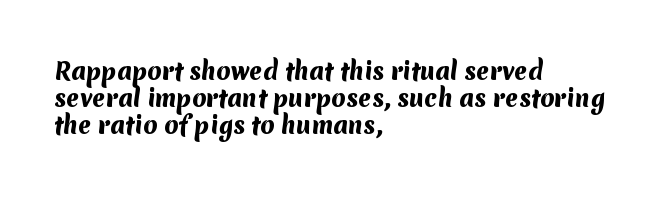
Q: Is the text bold? A: Yes.
Q: Is the text underlined? A: No.
Q: How is the paragraph aligned? A: Left-aligned.
Q: Is the spacing between letters normal or unusually wide? A: Normal.
